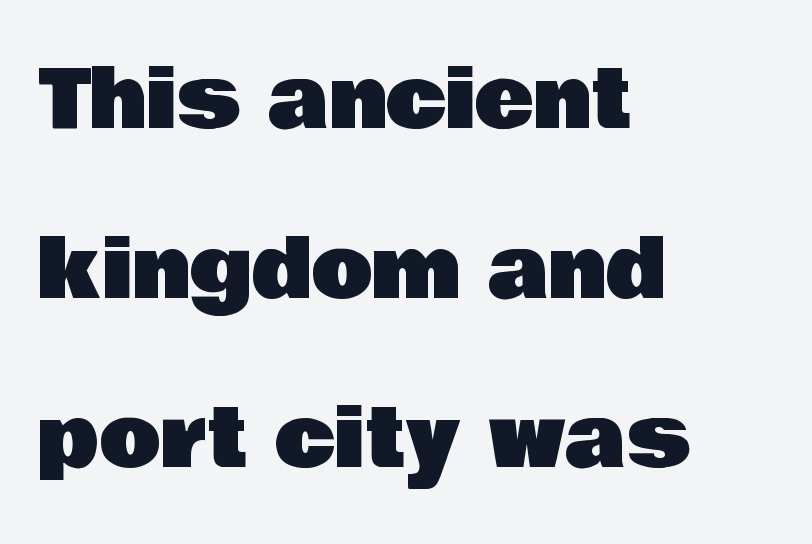
Q: Is the text italic (slanted)? A: No, it is upright.
Q: Is the typeface a serif or a sans-serif typeface? A: Sans-serif.
Q: Is the text underlined? A: No.
Q: How is the paragraph aligned? A: Left-aligned.
Q: Is the spacing between letters normal or unusually wide? A: Normal.
Q: Is the spacing between lines tight, normal or loose? A: Loose.
Q: Width (condensed, normal, or wide)? A: Normal.
Q: Stroke contrast? A: Low.
Q: x-height? A: Large.
Q: Monospaced? A: No.
